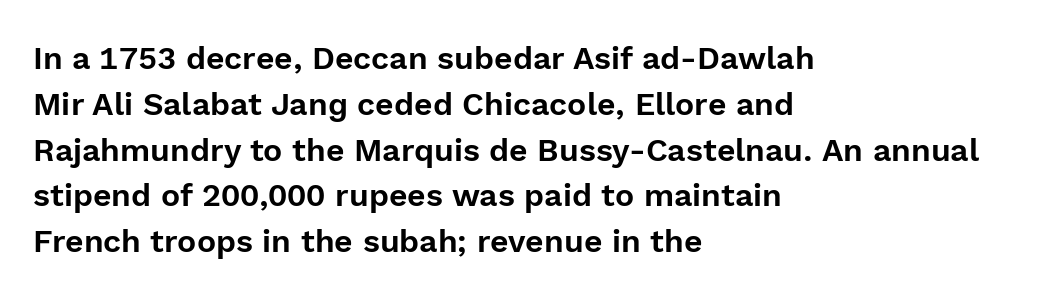
The lines are quadded left. Nobody touched the tracking dial on this one. Style check: upright. The designer went with a sans here, leaving each stem footless.
